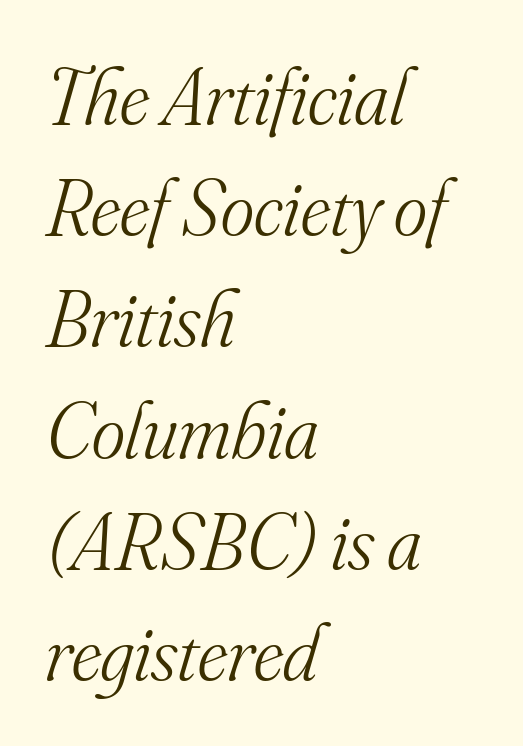
The image shows 80 px light serif type, italic (leaning right); set left-aligned, normal line spacing (1.39x), normal letter spacing, not underlined; medium stroke contrast and a small x-height.
